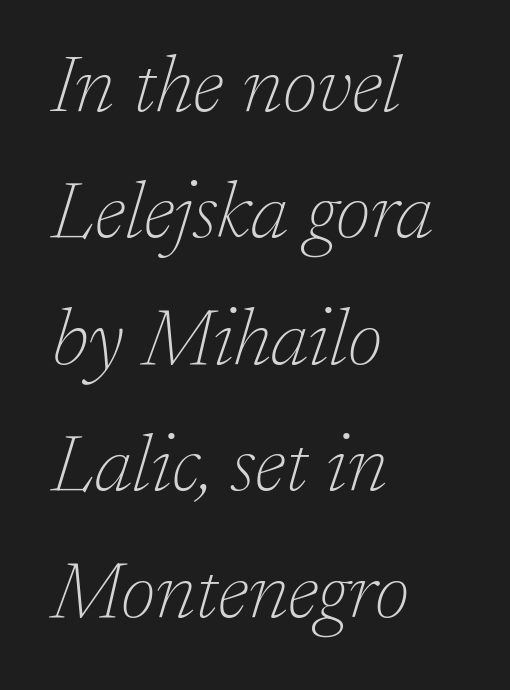
A typesetter would call this leading conventional body-copy spacing. Spacing verdict: proportional, widths tailored to each character. The typography opts for an oblique posture over an upright one. The specimen omits any rule beneath the text block's lines. This reads as an unemphasized weight, regular at the heaviest.
